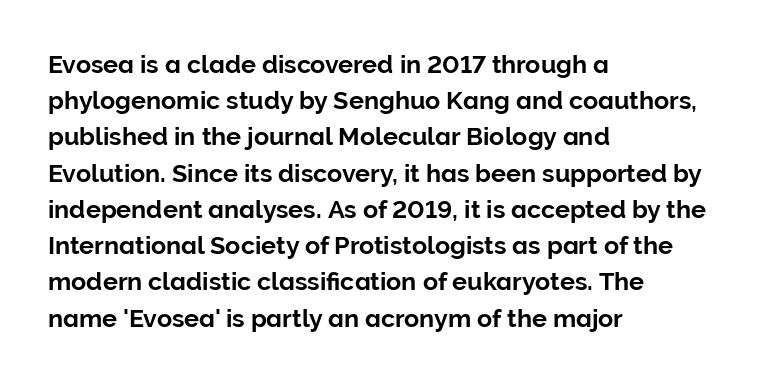
This sample keeps an unexceptional amount of space between lines. Characters follow at the spacing the type designer built in. Leftover space on each line is placed entirely after the last word. Nobody drew a line under any word here. The font's upright variant was chosen for this text.
